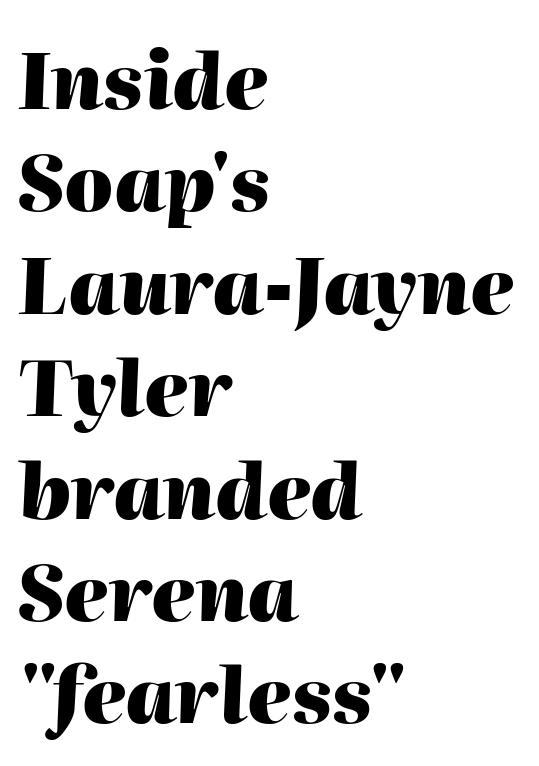
{"italic": "yes", "lean": "right", "slant_degrees": 2, "bold": "yes", "weight": "heavy", "width": "normal", "stroke_contrast": "high", "x_height": "medium", "monospaced": "no", "underline": "no", "align": "left", "line_spacing": "normal", "line_spacing_ratio": 1.33, "letter_spacing": "normal", "letter_spacing_em": 0.0, "glyph_px": 77}
